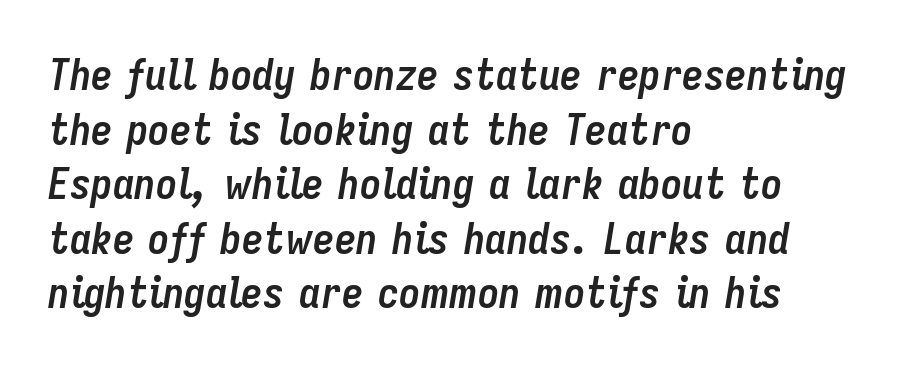
Honestly, the letter spacing is just normal — you wouldn't notice it. Italic: yes, the glyphs are oblique. On the weight axis this lands at bold, roughly 700. Each letter keeps its own natural width here, so spacing adapts to shape. In terms of leading, this rendering sits right in the middle. Clear beneath every line of the passage.
